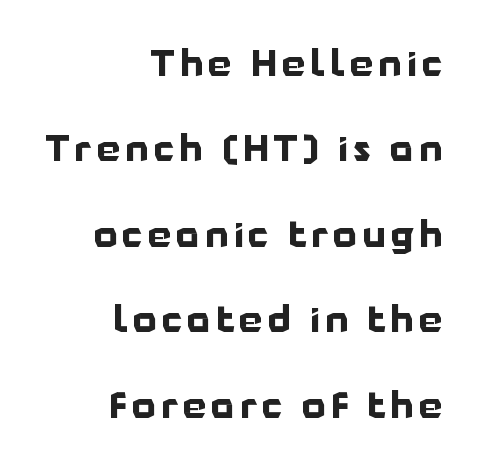
The image shows 37 px bold sans-serif type, upright; set right-aligned, loose line spacing (2.31x), not underlined; low stroke contrast and a medium x-height.
